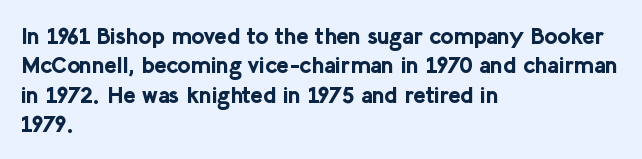
Q: Is the text bold? A: Yes.
Q: Is the text italic (slanted)? A: No, it is upright.
Q: Is the text underlined? A: No.
Q: How is the paragraph aligned? A: Left-aligned.
Q: Is the spacing between letters normal or unusually wide? A: Normal.
Q: Is the spacing between lines tight, normal or loose? A: Normal.
